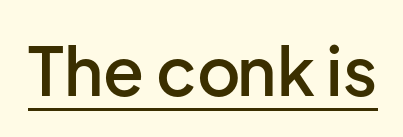
The image shows 67 px semibold sans-serif type, upright; set normal letter spacing, underlined; low stroke contrast and a medium x-height.
